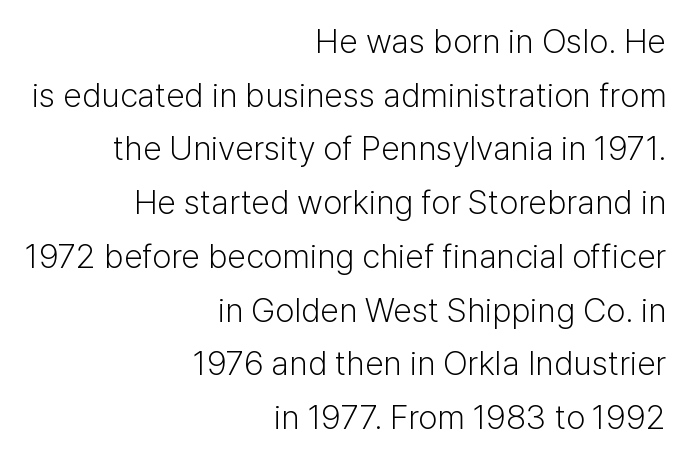
This is roman type, the default non-slanted kind. Letters rest on an invisible, unmarked baseline. The line-height multiplier appears to be the usual default. The glyphs in this specimen are sans serif. Caption: standard tracking, unaltered.
